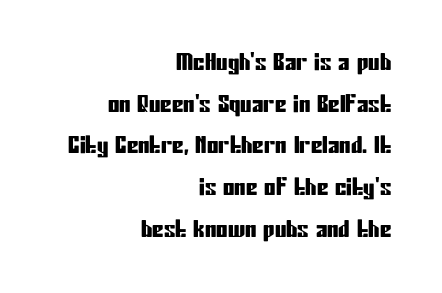
Q: Is the text italic (slanted)? A: No, it is upright.
Q: Is the text underlined? A: No.
Q: How is the paragraph aligned? A: Right-aligned.
Q: Is the spacing between letters normal or unusually wide? A: Normal.
